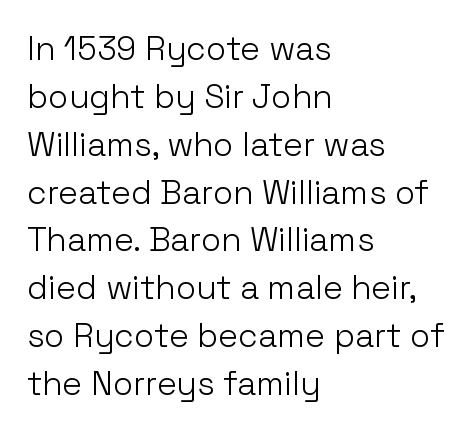
You can tell it's not italic because the verticals are truly vertical. Weight class: somewhere from thin through regular. The paragraph shown leans on its left margin. Font category for this specimen: sans-serif. A normal amount of white space separates one row of letters from the next.
